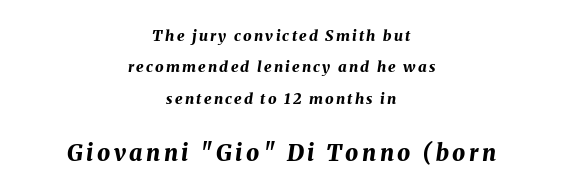
The block of text is sparse from top to bottom, with ample space between rows. Compared with an ordinary text face, these strokes are far heavier — a full bold. This sample is center-justified, so both line endings float freely. If you squint, the bottom block still reads clearly — it's the larger of the two. Tall strokes in this sample are angled rather than plumb. The area under the type is left untouched.
